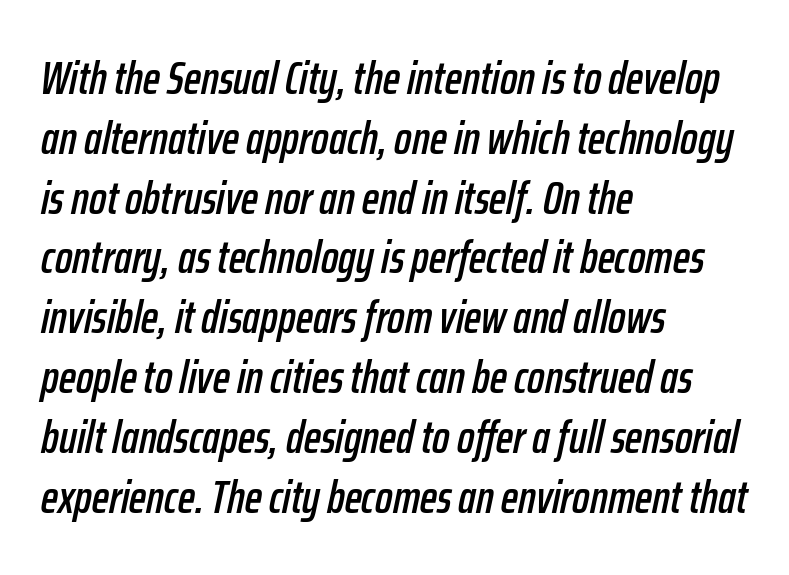
{"italic": "yes", "lean": "right", "slant_degrees": 12, "width": "condensed", "stroke_contrast": "low", "x_height": "medium", "monospaced": "no", "underline": "no", "align": "left", "line_spacing": "normal", "line_spacing_ratio": 1.3, "letter_spacing": "normal", "letter_spacing_em": 0.0, "glyph_px": 46}
